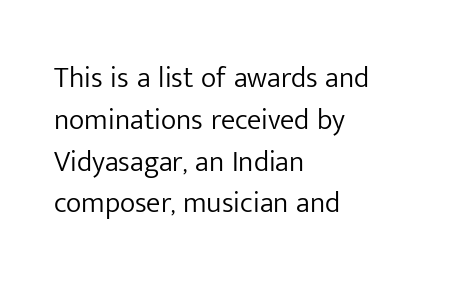
Tall strokes in this sample are plumb rather than angled. No feet cap the strokes, marking this as sans-serif type. Glance below the letters and you will spot only blank space. Every row of glyphs begins at an identical x-position on the left. The face used here is proportionally spaced, like ordinary book or web type. The letters sit at their default tracking, neither squeezed nor spread.
